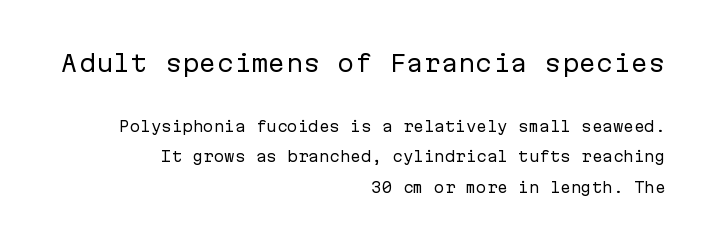
Q: Is the text bold? A: No.
Q: Is the text italic (slanted)? A: No, it is upright.
Q: Is the text underlined? A: No.
Q: How is the paragraph aligned? A: Right-aligned.
Q: Is the spacing between letters normal or unusually wide? A: Normal.
Q: Is the spacing between lines tight, normal or loose? A: Loose.
Q: Which block of text is set in a larger size, the first (top) or the second (bottom)? A: The first (top) one.
